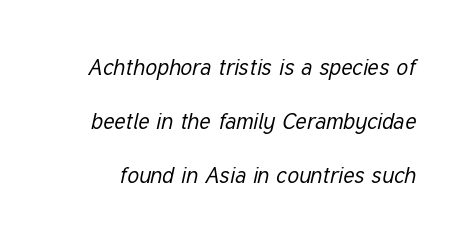
{"italic": "yes", "lean": "right", "slant_degrees": 12, "bold": "no", "underline": "no", "line_spacing": "loose", "line_spacing_ratio": 2.34, "letter_spacing": "normal", "letter_spacing_em": 0.0, "glyph_px": 23}
